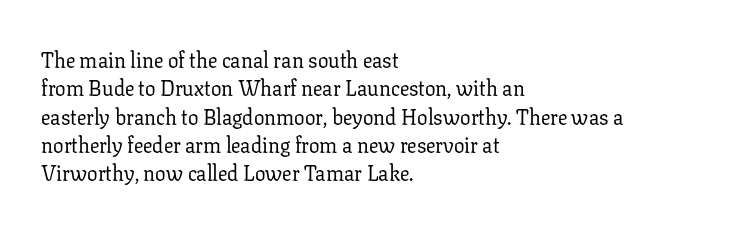
{"italic": "no", "bold": "no", "underline": "no", "align": "left", "line_spacing": "normal", "line_spacing_ratio": 1.35, "letter_spacing": "normal", "letter_spacing_em": 0.0, "glyph_px": 21}
